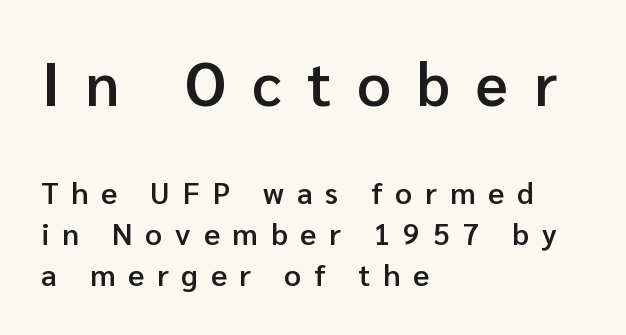
Size contrast runs from large at the top to small at the bottom. There is plenty of visible air inserted between adjacent glyphs. A semibold gives these letters moderate extra thickness, short of bold. Compared with typical paragraphs, the rows here are spaced about the same. Examine the stroke ends and you'll find no serifs.
